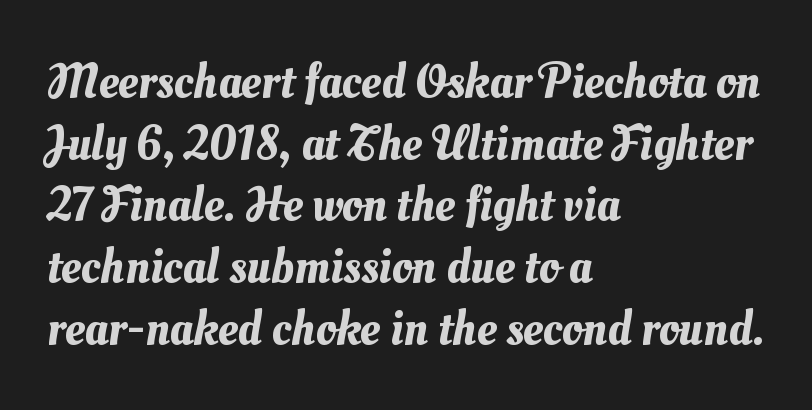
The image shows 49 px text type; set left-aligned, normal line spacing (1.26x), normal letter spacing, not underlined; medium stroke contrast and a small x-height.
